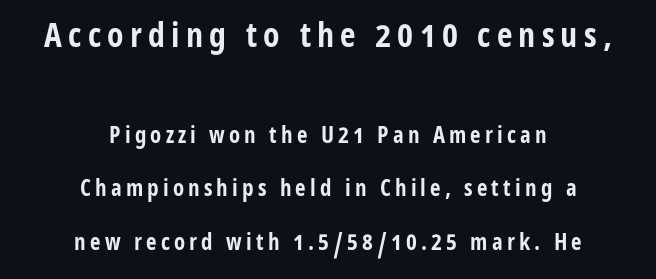
The image shows 34 px bold, condensed sans-serif type, upright; set centered, loose line spacing (2.32x), not underlined; the first (top) block is 1.48x larger; low stroke contrast and a medium x-height.
